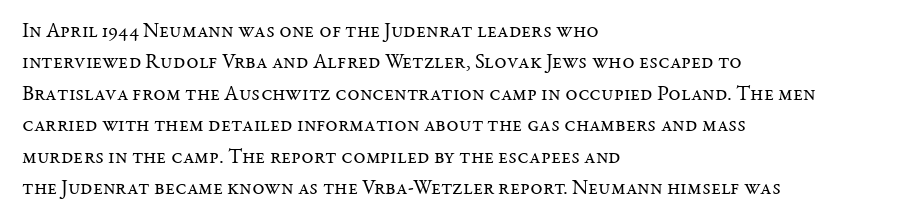
{"italic": "no", "bold": "no", "underline": "no", "align": "left", "line_spacing": "normal", "line_spacing_ratio": 1.5, "letter_spacing": "normal", "letter_spacing_em": 0.0, "glyph_px": 21}
